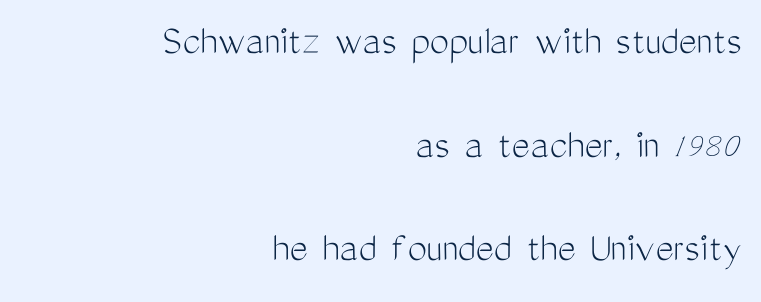
Line endings align vertically; line beginnings do not. In terms of letterspacing, this is plain default setting. The font is comparable to plain body text, perhaps lighter. Grotesque or geometric, the face here clearly has no serifs. The rendering uses natural spacing where letterforms have individual widths.
